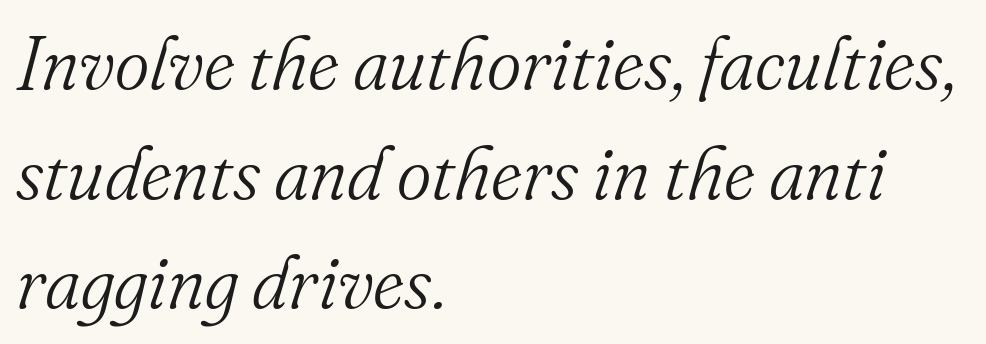
{"serif": "yes", "italic": "yes", "lean": "right", "slant_degrees": 16, "bold": "no", "weight": "light", "width": "normal", "stroke_contrast": "medium", "x_height": "small", "monospaced": "no", "underline": "no", "align": "left", "line_spacing": "normal", "line_spacing_ratio": 1.48, "letter_spacing": "normal", "letter_spacing_em": 0.0, "glyph_px": 74}
